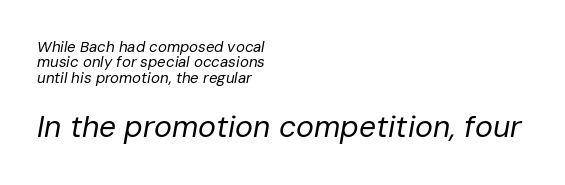
The image shows 30 px regular-weight type, italic (leaning right); set left-aligned, tight line spacing (1.03x), normal letter spacing, not underlined; the second (bottom) block is 2.0x larger; low stroke contrast and a medium x-height.
